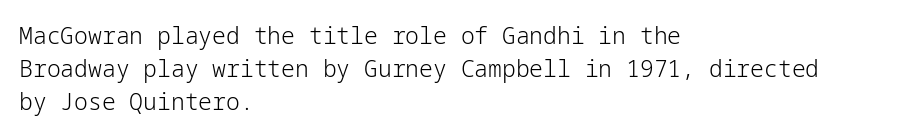
Does extra space separate the letters? No, they use regular spacing. The rendering anchors every line to the left-hand side. The axis of the letterforms is exactly vertical. These lines sit exactly where default settings would place them. Ink coverage per letter is moderate at most. Bare-footed words on every line.
